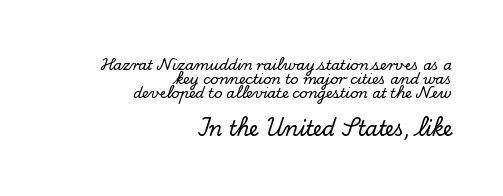
Q: Is the text italic (slanted)? A: Yes.
Q: Is the text underlined? A: No.
Q: How is the paragraph aligned? A: Right-aligned.
Q: Is the spacing between letters normal or unusually wide? A: Normal.
Q: Is the spacing between lines tight, normal or loose? A: Tight.
Q: Which block of text is set in a larger size, the first (top) or the second (bottom)? A: The second (bottom) one.
